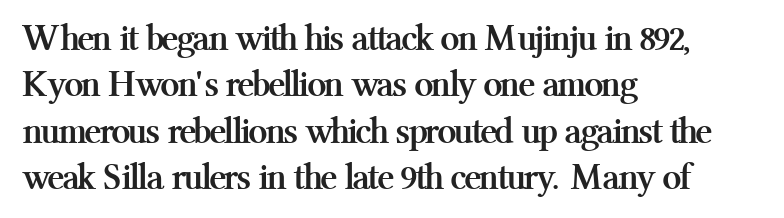
How are the letters spaced? Ordinarily, with no added tracking. Look at the stroke-to-counter ratio: heavy, a bold. Vertical strokes here are truly vertical. This sample has the flowing, uneven cadence of proportional lettering. Small tapered or slab feet sit at the stroke ends, so this counts as serif. A bare baseline throughout the passage.
